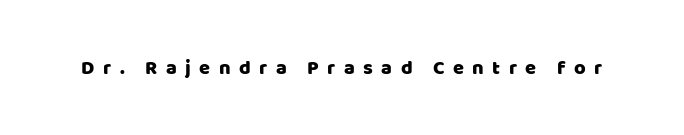
Q: Is the text italic (slanted)? A: No, it is upright.
Q: Is the text underlined? A: No.
Q: Is the spacing between letters normal or unusually wide? A: Unusually wide.
